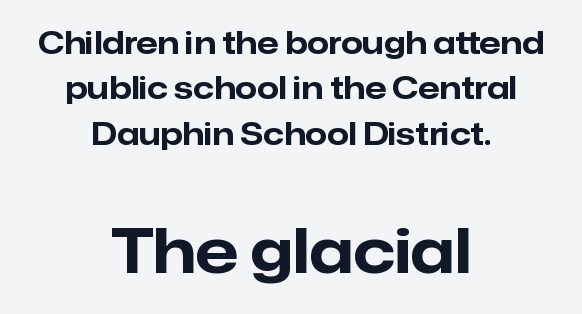
{"serif": "no", "italic": "no", "bold": "yes", "weight": "bold", "width": "normal", "stroke_contrast": "low", "x_height": "medium", "monospaced": "no", "underline": "no", "align": "center", "line_spacing": "normal", "line_spacing_ratio": 1.46, "letter_spacing": "normal", "letter_spacing_em": 0.0, "larger_block": "second", "size_ratio": 2.0, "glyph_px": 62}
